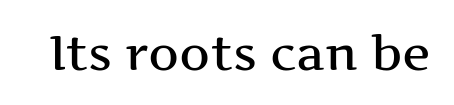
Is the letter spacing exaggerated? No — it looks like the ordinary default. Glance below the letters and you will spot only blank space. Type style note: has serifs. Note the varied advance widths — an 'i' is clearly narrower than an 'm'.
